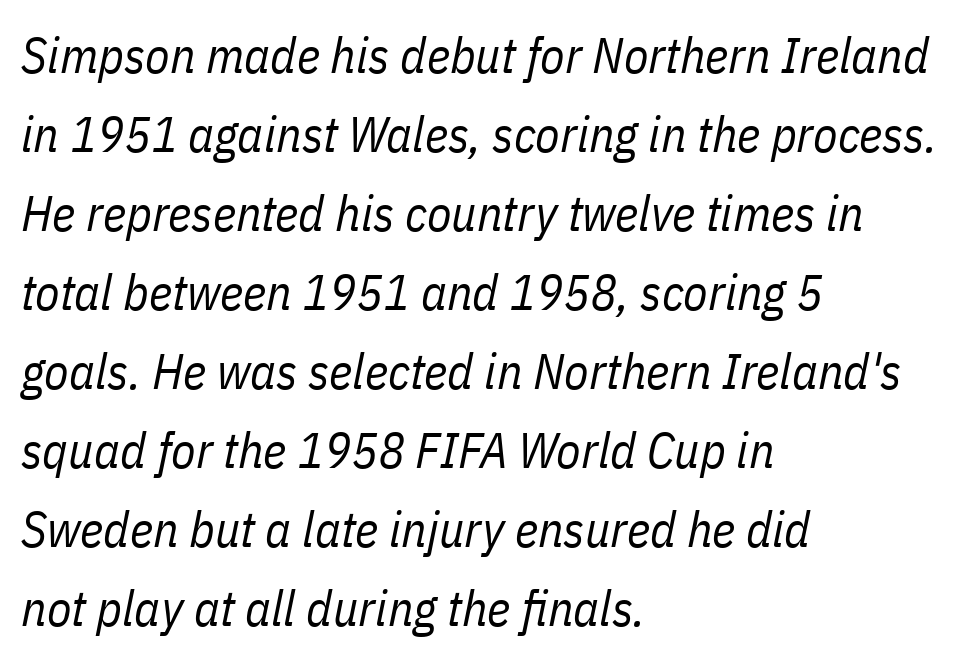
{"italic": "yes", "lean": "right", "slant_degrees": 11, "bold": "no", "weight": "regular", "width": "condensed", "stroke_contrast": "low", "x_height": "medium", "monospaced": "no", "underline": "no", "align": "left", "line_spacing": "normal", "line_spacing_ratio": 1.58, "letter_spacing": "normal", "letter_spacing_em": 0.0, "glyph_px": 50}
